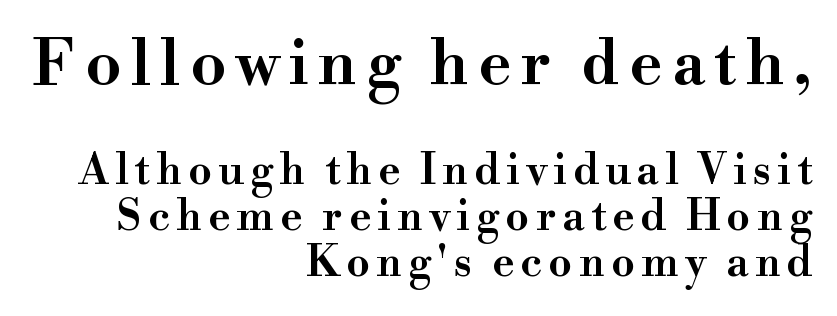
The image shows 63 px wide serif type, upright; set right-aligned, tight line spacing (1.1x), not underlined; the first (top) block is 1.5x larger; high stroke contrast and a small x-height.
